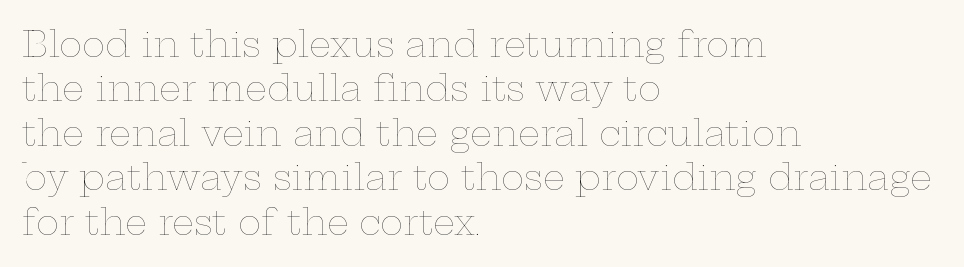
The image shows 35 px thin, wide type, upright; set left-aligned, normal line spacing (1.27x), normal letter spacing, not underlined; low stroke contrast and a medium x-height.
